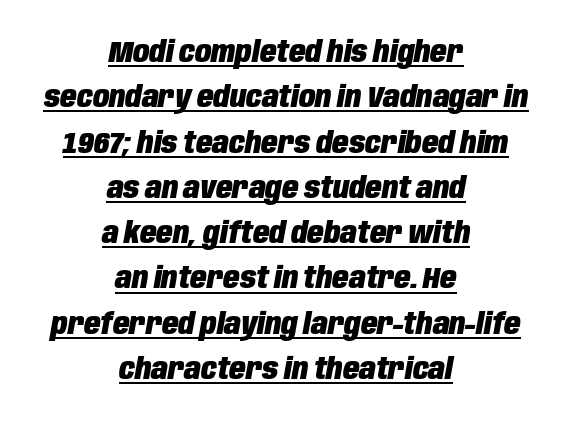
The image shows 30 px heavy, condensed type, italic (leaning right); set centered, normal line spacing (1.51x), normal letter spacing, underlined; low stroke contrast and a large x-height.
